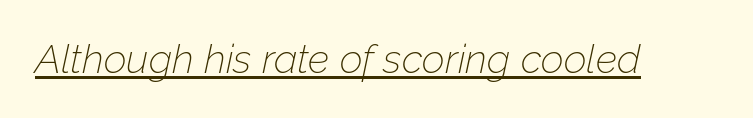
The image shows 40 px thin type, italic (leaning right); set normal letter spacing, underlined; low stroke contrast and a medium x-height.
